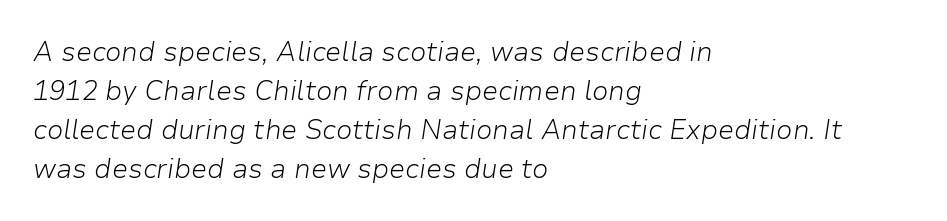
Which margin do the lines hug? The left one — the right edge is uneven. In terms of letterspacing, this is plain default setting. A typesetter would call this leading conventional body-copy spacing. If you drew a line through each stem, it would be angled. Summary of weight: not heavy and not bold. Type without underlining.
